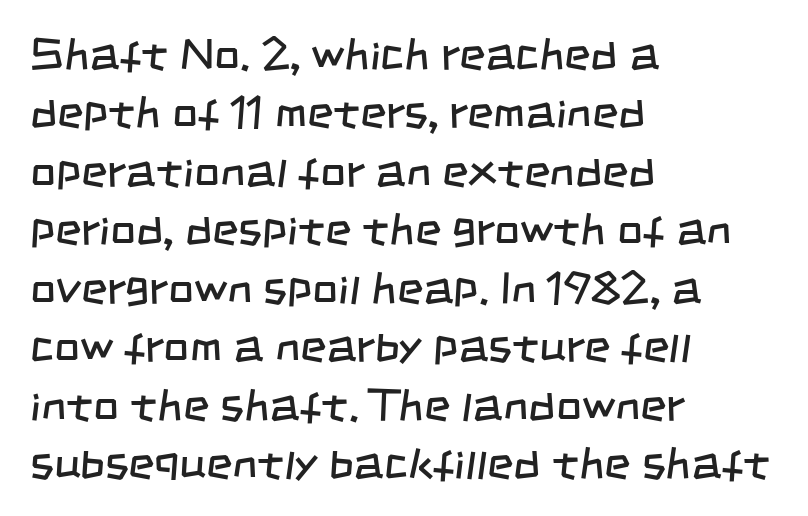
The specimen omits any rule beneath the text block's lines. These lines are set flush left with a ragged right edge. This sample keeps an unexceptional amount of space between lines. Honestly, the letter spacing is just normal — you wouldn't notice it. These glyphs show unthickened strokes, regular width or finer. The letters carry no serifs — their stems end cleanly without finishing strokes.
